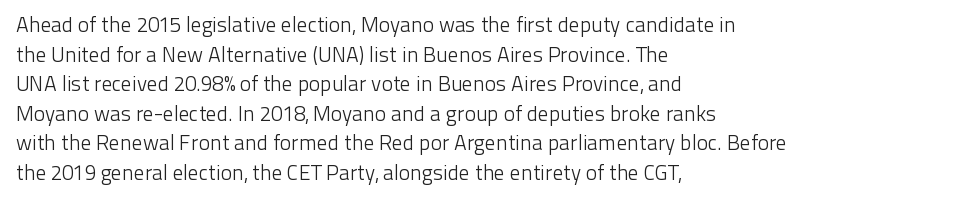
{"italic": "no", "bold": "no", "underline": "no", "align": "left", "line_spacing": "normal", "line_spacing_ratio": 1.41, "letter_spacing": "normal", "letter_spacing_em": 0.0, "glyph_px": 21}
